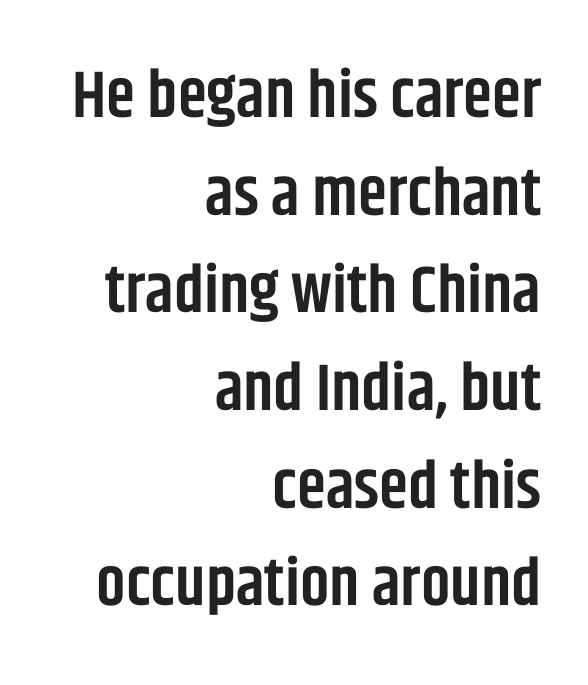
Q: Is the text bold? A: Semi-bold.
Q: Is the text italic (slanted)? A: No, it is upright.
Q: Is the typeface a serif or a sans-serif typeface? A: Sans-serif.
Q: Is the text underlined? A: No.
Q: How is the paragraph aligned? A: Right-aligned.
Q: Is the spacing between letters normal or unusually wide? A: Normal.
Q: Is the spacing between lines tight, normal or loose? A: Normal.
Q: Width (condensed, normal, or wide)? A: Condensed.
Q: Stroke contrast? A: Low.
Q: x-height? A: Large.
Q: Monospaced? A: No.
